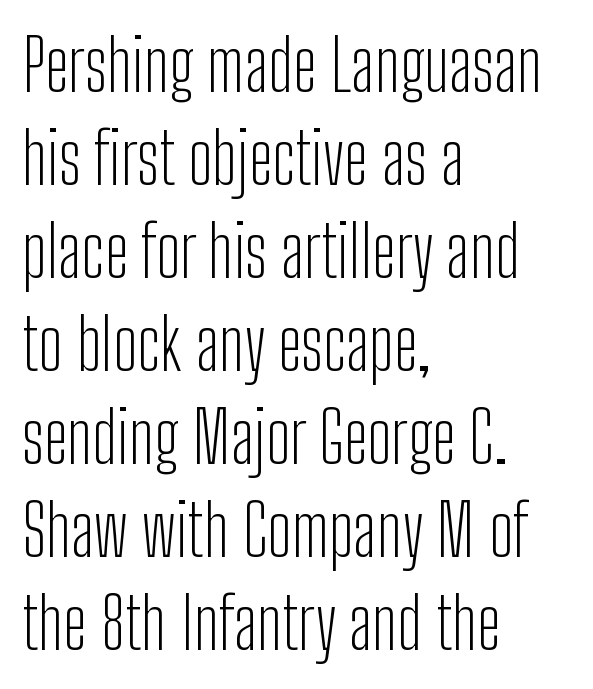
{"serif": "no", "italic": "no", "bold": "no", "weight": "light", "width": "condensed", "stroke_contrast": "low", "x_height": "medium", "monospaced": "no", "underline": "no", "align": "left", "line_spacing": "normal", "line_spacing_ratio": 1.31, "letter_spacing": "normal", "letter_spacing_em": 0.0, "glyph_px": 71}
